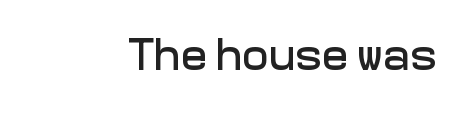
{"serif": "no", "italic": "no", "width": "normal", "stroke_contrast": "low", "x_height": "medium", "monospaced": "no", "underline": "no", "letter_spacing": "normal", "letter_spacing_em": 0.0, "glyph_px": 44}
